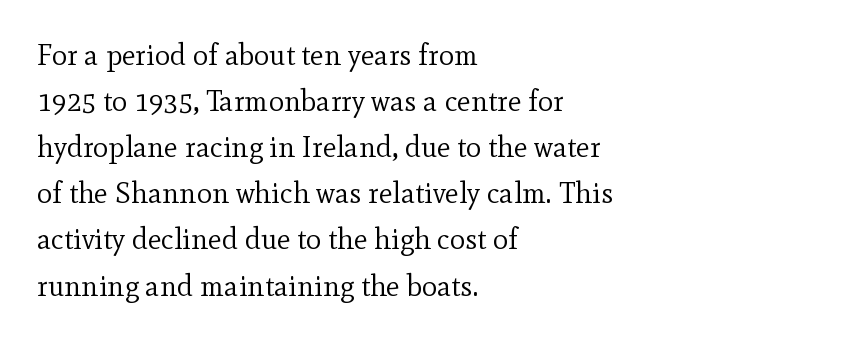
{"serif": "yes", "italic": "no", "bold": "no", "weight": "regular", "width": "normal", "x_height": "small", "monospaced": "no", "underline": "no", "align": "left", "line_spacing": "normal", "line_spacing_ratio": 1.59, "letter_spacing": "normal", "letter_spacing_em": 0.0, "glyph_px": 29}
